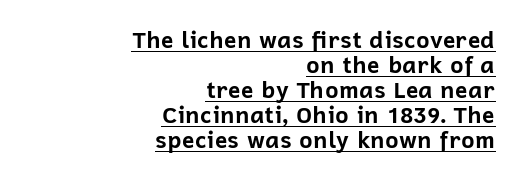
The image shows 23 px bold type, upright; set right-aligned, tight line spacing (1.09x), normal letter spacing, underlined.
